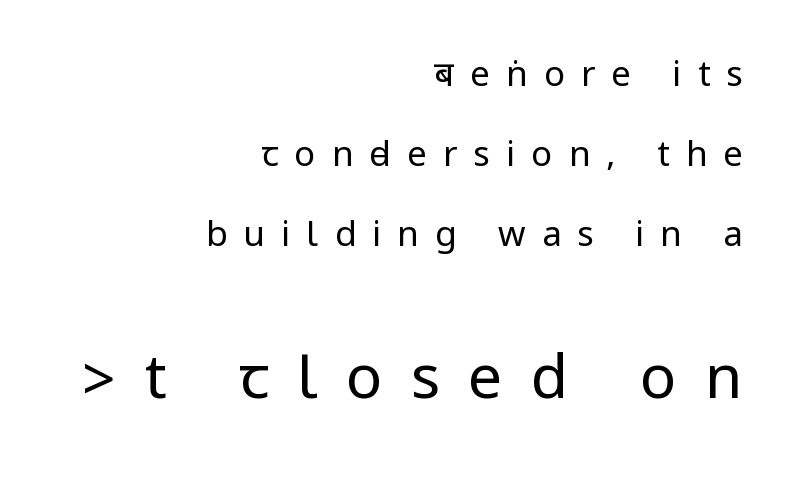
{"serif": "no", "italic": "no", "bold": "no", "weight": "regular", "width": "condensed", "stroke_contrast": "low", "underline": "no", "align": "right", "line_spacing": "loose", "line_spacing_ratio": 2.29, "letter_spacing": "wide", "letter_spacing_em": 0.46, "larger_block": "second", "size_ratio": 1.74, "glyph_px": 61}
